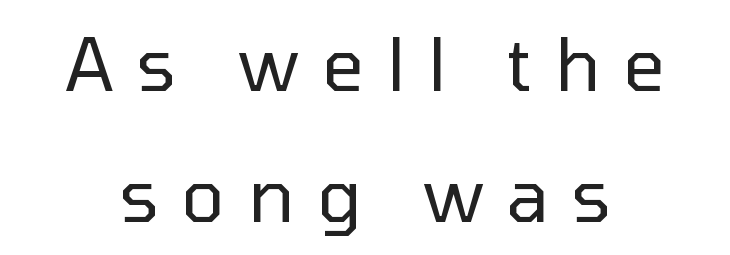
Q: Is the text bold? A: No.
Q: Is the text italic (slanted)? A: No, it is upright.
Q: Is the typeface a serif or a sans-serif typeface? A: Sans-serif.
Q: Is the text underlined? A: No.
Q: Is the spacing between letters normal or unusually wide? A: Unusually wide.
Q: Width (condensed, normal, or wide)? A: Normal.
Q: Stroke contrast? A: Low.
Q: x-height? A: Medium.
Q: Monospaced? A: No.
